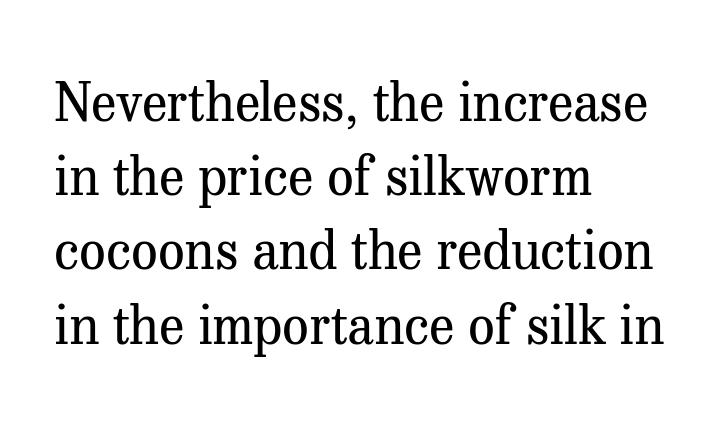
The image shows 53 px regular-weight serif type, upright; set left-aligned, normal line spacing (1.4x), normal letter spacing, not underlined; medium stroke contrast and a medium x-height.
